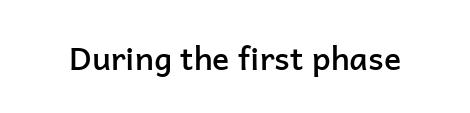
Ordinary non-slanted type is in use. You could not count columns in this text — the font is proportionally spaced. A sans-serif font was chosen for this passage. Stems and bowls a touch heavier than normal — semibold.
